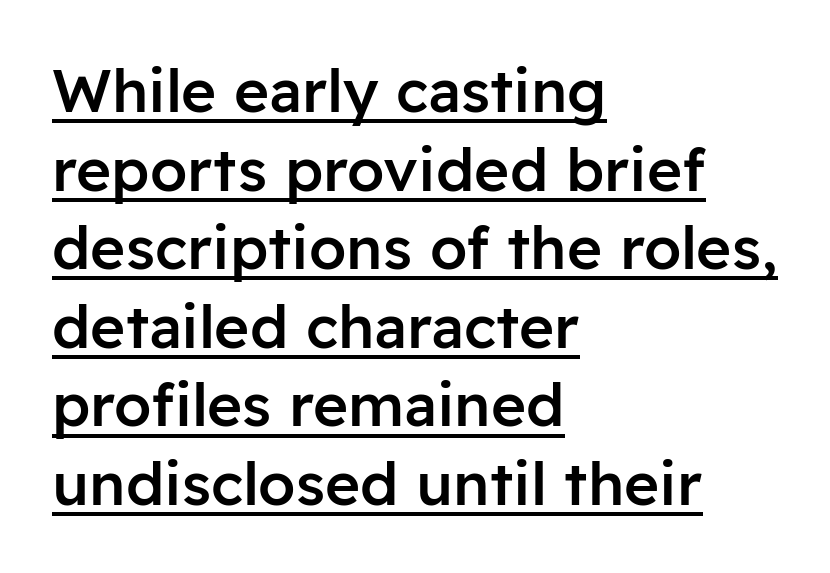
Q: Is the text bold? A: Semi-bold.
Q: Is the text italic (slanted)? A: No, it is upright.
Q: Is the typeface a serif or a sans-serif typeface? A: Sans-serif.
Q: Is the text underlined? A: Yes.
Q: How is the paragraph aligned? A: Left-aligned.
Q: Is the spacing between letters normal or unusually wide? A: Normal.
Q: Is the spacing between lines tight, normal or loose? A: Normal.
Q: Width (condensed, normal, or wide)? A: Normal.
Q: Stroke contrast? A: Low.
Q: x-height? A: Medium.
Q: Monospaced? A: No.
